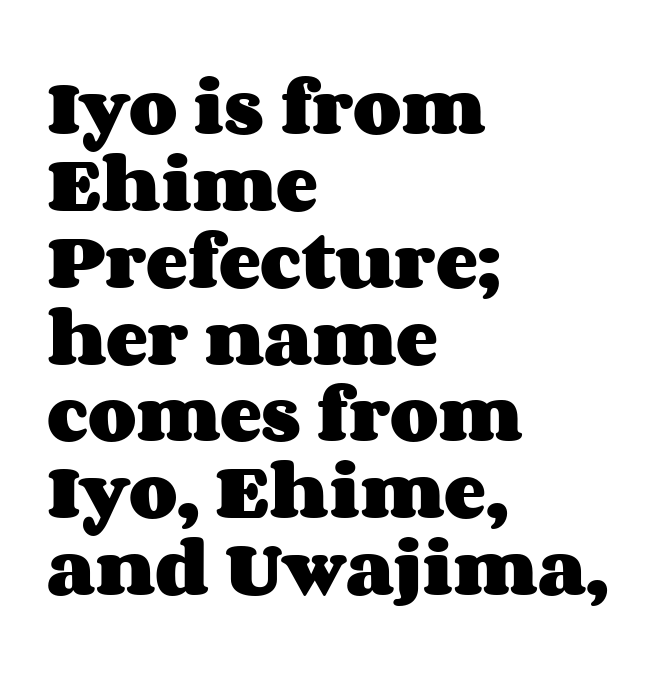
{"italic": "no", "bold": "yes", "weight": "heavy", "width": "wide", "stroke_contrast": "medium", "x_height": "large", "monospaced": "no", "underline": "no", "align": "left", "line_spacing_ratio": 1.22, "letter_spacing": "normal", "letter_spacing_em": 0.0, "glyph_px": 63}
